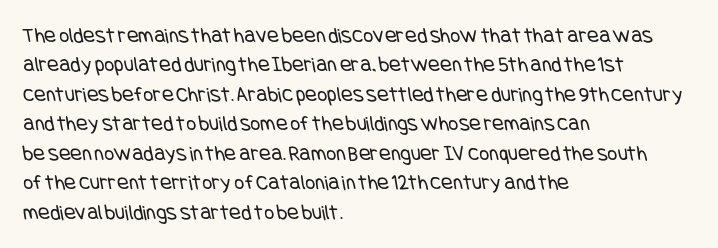
The rendering uses a moderate line-height, typical for paragraphs. Nothing heavy about these letters — not bold at all. In CSS terms this would be text-align: left. No extra tracking has been applied to these lines.
